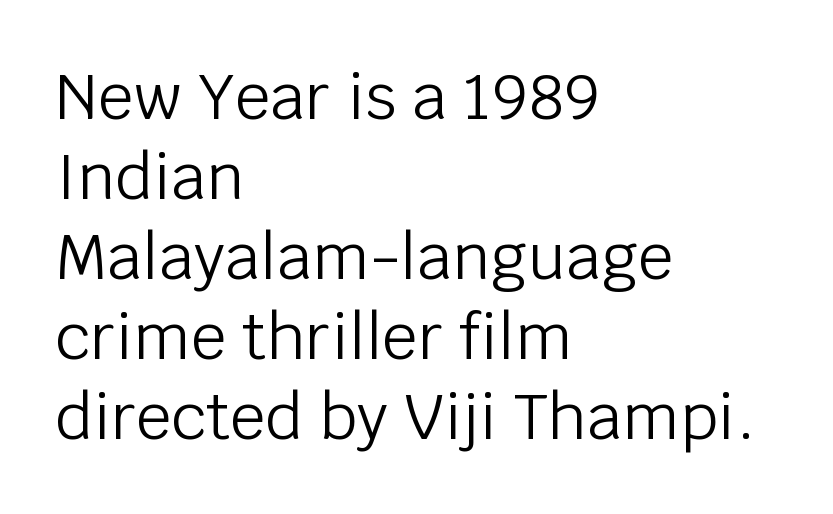
The image shows 63 px light sans-serif type, upright; set left-aligned, normal line spacing (1.27x), normal letter spacing, not underlined; low stroke contrast and a large x-height.
